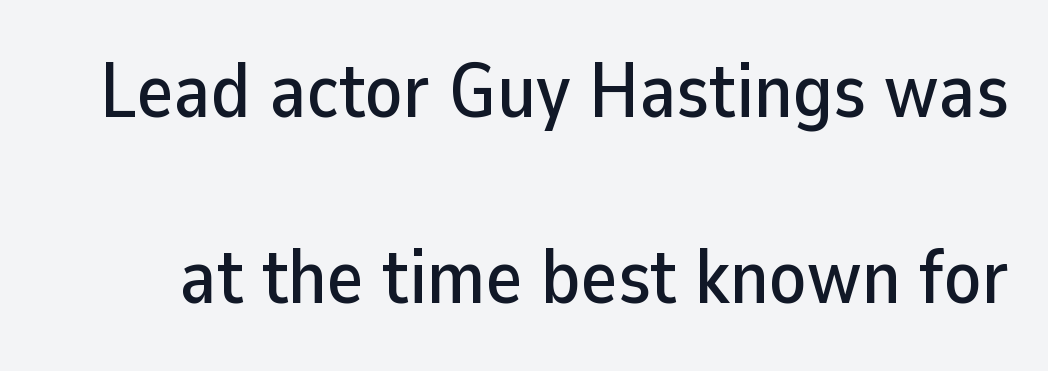
{"serif": "no", "italic": "no", "width": "normal", "stroke_contrast": "low", "x_height": "medium", "monospaced": "no", "underline": "no", "line_spacing": "loose", "line_spacing_ratio": 2.42, "letter_spacing": "normal", "letter_spacing_em": 0.0, "glyph_px": 77}
